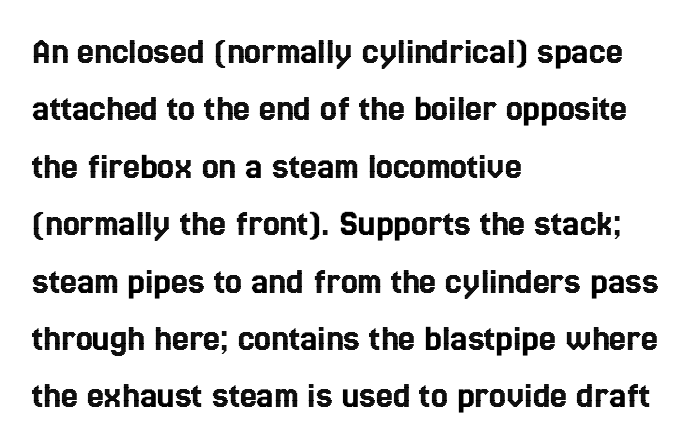
Q: Is the text italic (slanted)? A: No, it is upright.
Q: Is the text underlined? A: No.
Q: How is the paragraph aligned? A: Left-aligned.
Q: Is the spacing between letters normal or unusually wide? A: Normal.
Q: Is the spacing between lines tight, normal or loose? A: Normal.
Q: Width (condensed, normal, or wide)? A: Condensed.
Q: x-height? A: Medium.
Q: Monospaced? A: No.
